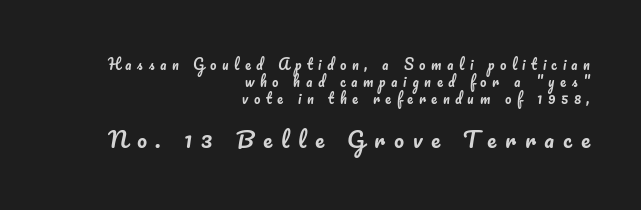
These lines have a slow, spaced-out rhythm from letter to letter. Every row of glyphs terminates at an identical x-position on the right. Descenders are the only things crossing below the line. Does the bottom block carry the larger type? Yes, it does.
